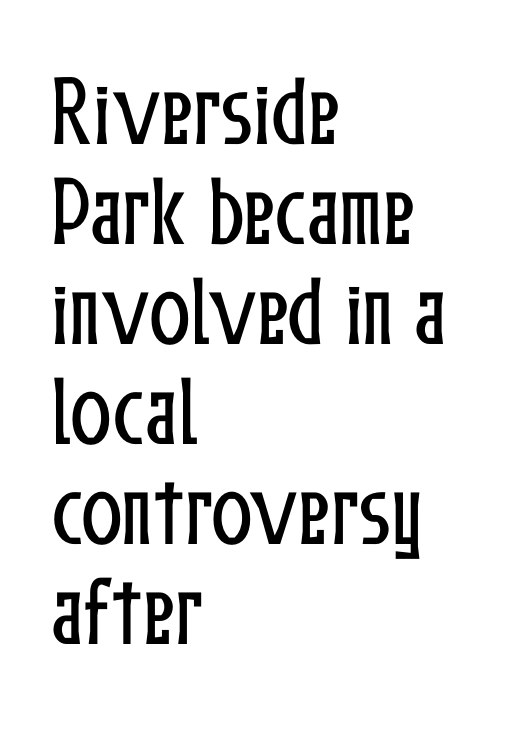
{"italic": "no", "width": "condensed", "stroke_contrast": "low", "x_height": "medium", "monospaced": "no", "underline": "no", "align": "left", "line_spacing": "normal", "line_spacing_ratio": 1.3, "letter_spacing": "normal", "letter_spacing_em": 0.0, "glyph_px": 77}
